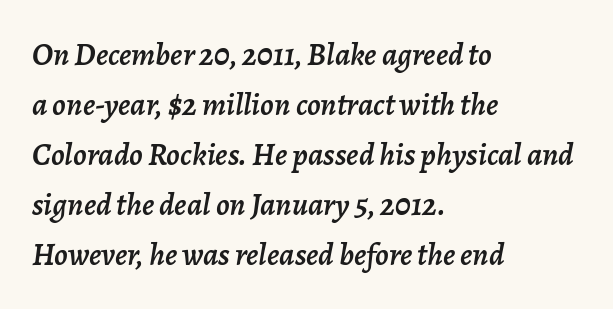
Q: Is the text italic (slanted)? A: Yes, it leans right by about 7 degrees.
Q: Is the text underlined? A: No.
Q: How is the paragraph aligned? A: Left-aligned.
Q: Is the spacing between letters normal or unusually wide? A: Normal.
Q: Is the spacing between lines tight, normal or loose? A: Normal.
Q: Width (condensed, normal, or wide)? A: Normal.
Q: Stroke contrast? A: Low.
Q: x-height? A: Medium.
Q: Monospaced? A: No.
